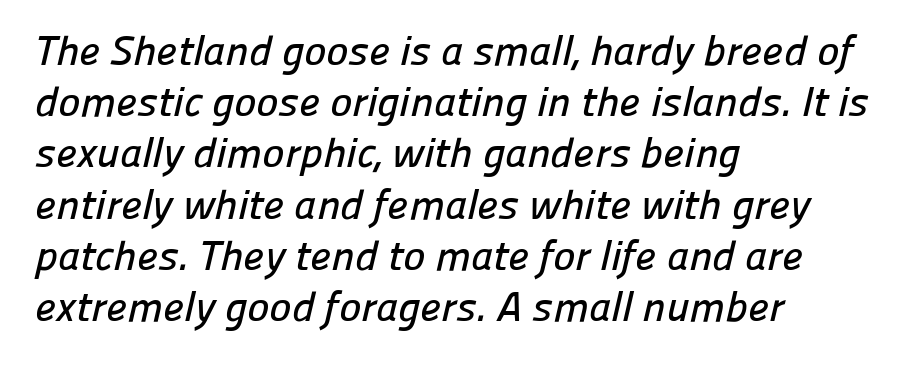
The image shows 42 px sans-serif type; set left-aligned, line spacing 1.22x, normal letter spacing, not underlined; low stroke contrast and a medium x-height.
